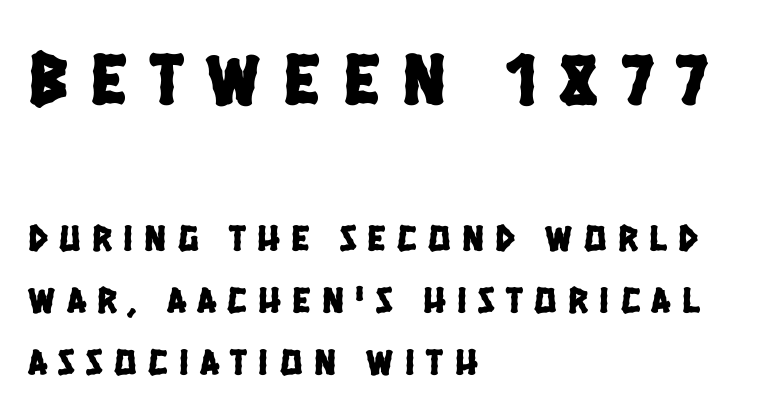
The image shows 74 px condensed sans-serif type; set left-aligned, normal line spacing (1.68x), unusually wide letter spacing (+0.31 em), not underlined; the first (top) block is 2.0x larger; low stroke contrast and a large x-height.
